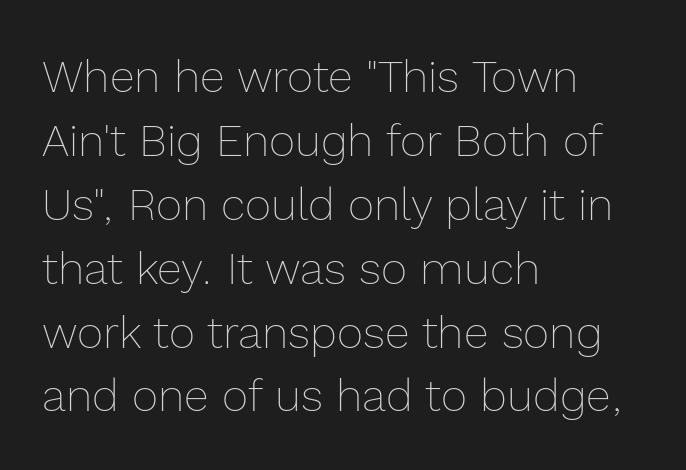
{"italic": "no", "bold": "no", "weight": "thin", "width": "normal", "x_height": "medium", "monospaced": "no", "underline": "no", "align": "left", "line_spacing": "normal", "line_spacing_ratio": 1.42, "letter_spacing": "normal", "letter_spacing_em": 0.0, "glyph_px": 45}
